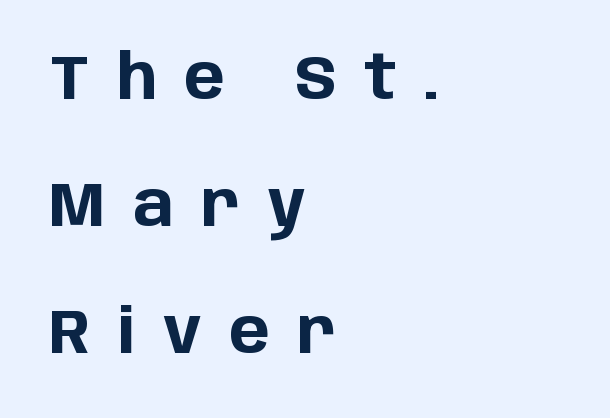
The image shows 61 px bold sans-serif type, upright; set left-aligned, loose line spacing (2.08x), unusually wide letter spacing (+0.45 em), not underlined; low stroke contrast and a large x-height.
